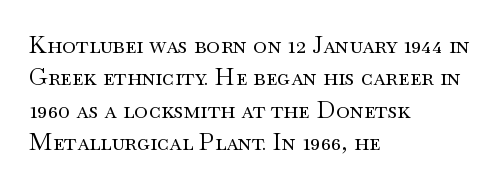
{"italic": "no", "bold": "no", "underline": "no", "align": "left", "line_spacing": "normal", "line_spacing_ratio": 1.35, "letter_spacing": "normal", "letter_spacing_em": 0.0, "glyph_px": 24}
